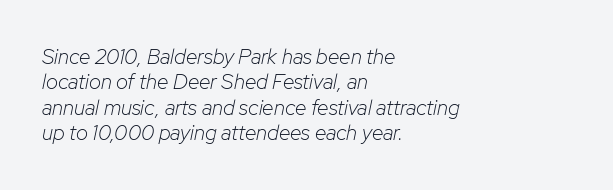
Does extra space separate the letters? No, they use regular spacing. The axis of the letterforms is tilted away from vertical. Nobody drew a line under any word here. Visually the block forms a straight wall on the left and a jagged coastline on the right.
